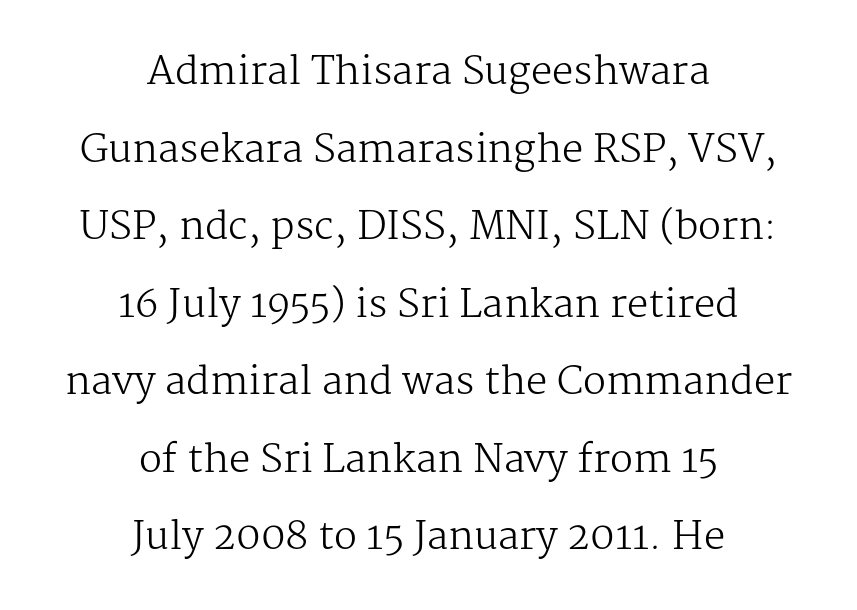
Q: Is the text bold? A: No.
Q: Is the text italic (slanted)? A: No, it is upright.
Q: Is the typeface a serif or a sans-serif typeface? A: Serif.
Q: Is the text underlined? A: No.
Q: How is the paragraph aligned? A: Centered.
Q: Is the spacing between letters normal or unusually wide? A: Normal.
Q: Is the spacing between lines tight, normal or loose? A: Loose.
Q: Width (condensed, normal, or wide)? A: Normal.
Q: Stroke contrast? A: Medium.
Q: x-height? A: Medium.
Q: Monospaced? A: No.
